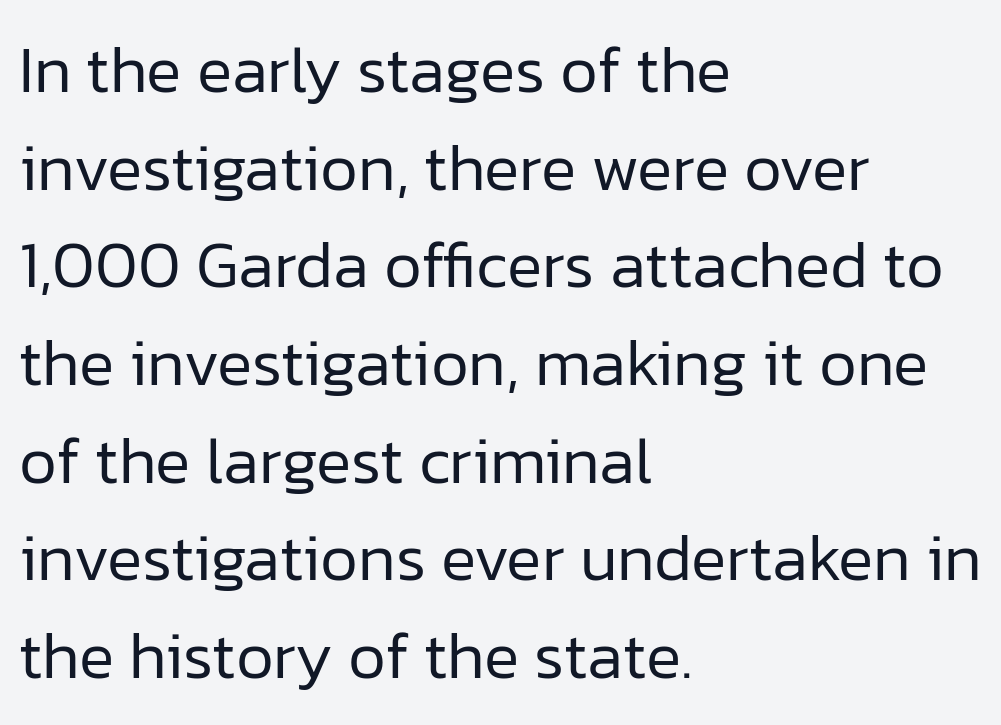
The image shows 66 px regular-weight sans-serif type, upright; set left-aligned, normal line spacing (1.48x), normal letter spacing, not underlined; low stroke contrast and a medium x-height.
